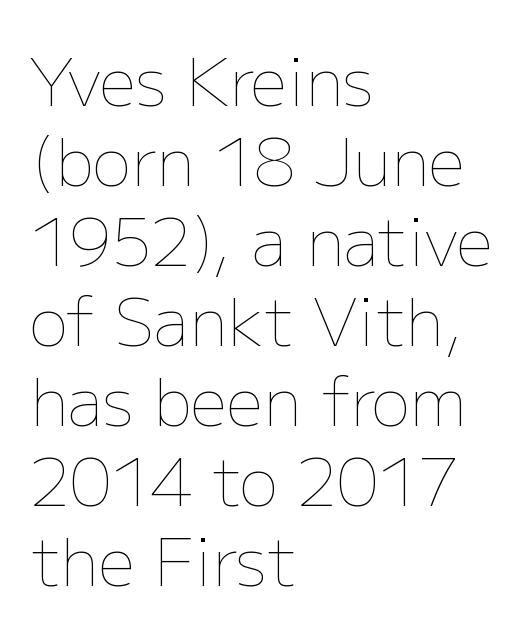
{"italic": "no", "bold": "no", "weight": "thin", "width": "normal", "stroke_contrast": "low", "x_height": "medium", "monospaced": "no", "underline": "no", "align": "left", "line_spacing_ratio": 1.23, "letter_spacing": "normal", "letter_spacing_em": 0.0, "glyph_px": 65}
